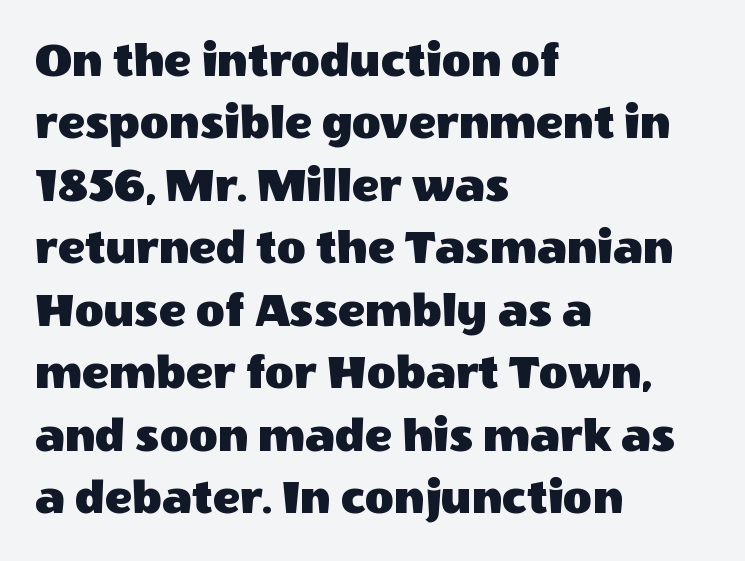
Spacing between characters is what you'd get straight out of the box. Plain, unruled lines of type. Stroke terminals: plain, sans-serif. These lines are set flush left with a ragged right edge. This sample has the flowing, uneven cadence of proportional lettering. Vertical strokes here are truly vertical.
